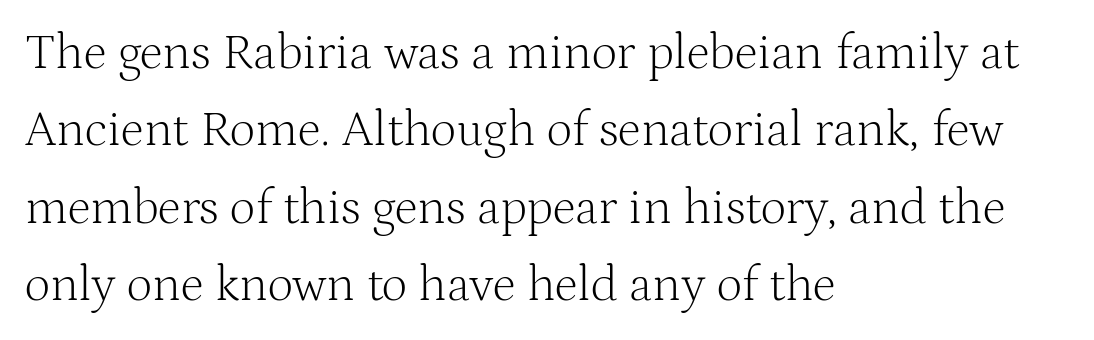
The image shows 50 px light serif type, upright; set left-aligned, normal line spacing (1.55x), normal letter spacing, not underlined; medium stroke contrast and a medium x-height.
